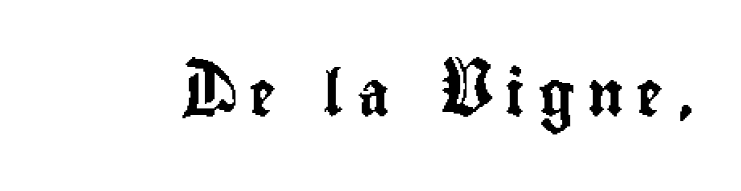
The image shows 45 px condensed sans-serif type, upright; set unusually wide letter spacing (+0.29 em), not underlined; low stroke contrast and a small x-height.
